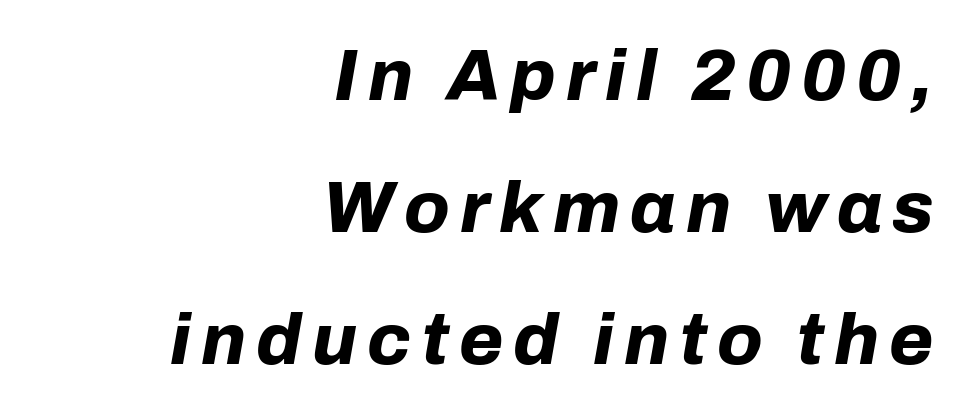
{"italic": "yes", "lean": "right", "slant_degrees": 10, "bold": "yes", "weight": "bold", "width": "normal", "stroke_contrast": "low", "x_height": "medium", "monospaced": "no", "underline": "no", "align": "right", "line_spacing_ratio": 1.83, "glyph_px": 72}
